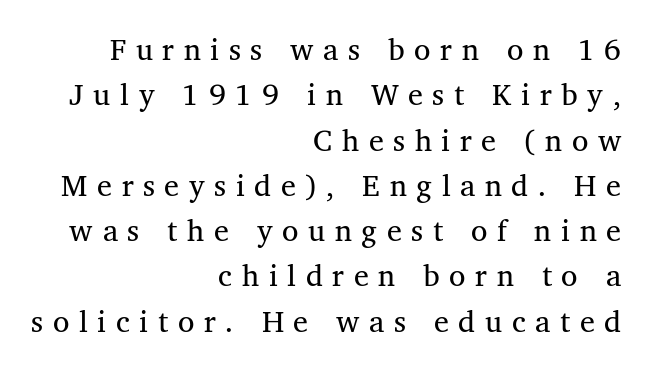
{"serif": "yes", "italic": "no", "bold": "no", "weight": "regular", "width": "normal", "stroke_contrast": "medium", "x_height": "medium", "monospaced": "no", "underline": "no", "align": "right", "line_spacing": "normal", "line_spacing_ratio": 1.51, "letter_spacing": "wide", "letter_spacing_em": 0.32, "glyph_px": 30}
